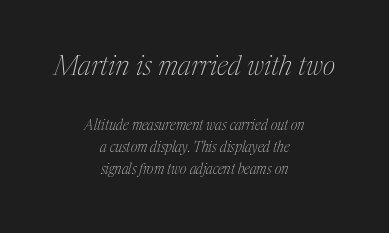
Q: Is the text bold? A: No.
Q: Is the text italic (slanted)? A: Yes, it leans right by about 17 degrees.
Q: Is the text underlined? A: No.
Q: How is the paragraph aligned? A: Centered.
Q: Is the spacing between letters normal or unusually wide? A: Normal.
Q: Is the spacing between lines tight, normal or loose? A: Normal.
Q: Which block of text is set in a larger size, the first (top) or the second (bottom)? A: The first (top) one.
